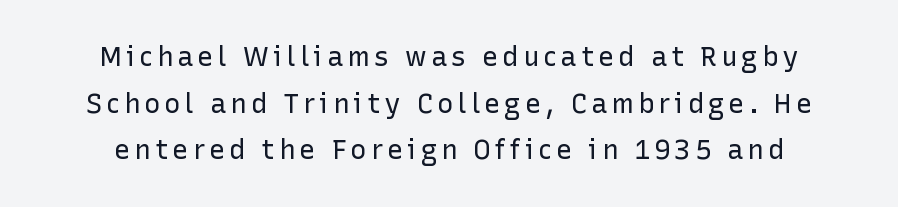
Q: Is the text bold? A: No.
Q: Is the text italic (slanted)? A: No, it is upright.
Q: Is the text underlined? A: No.
